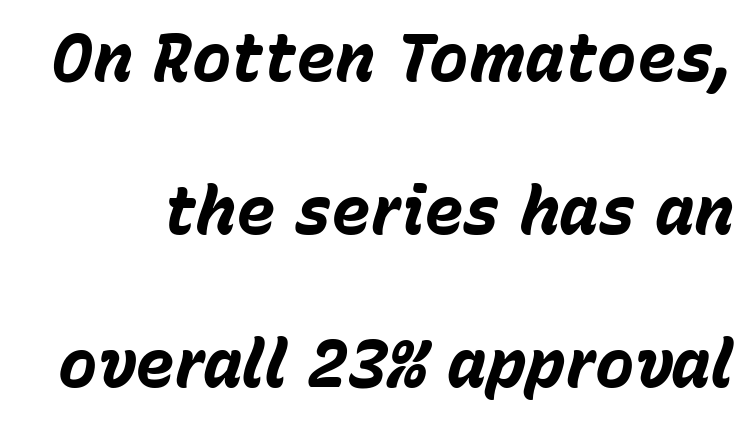
The rendering uses natural spacing where letterforms have individual widths. The glyphs are unaccompanied by any horizontal stroke below them. A full-strength bold gives these letters their thick strokes. Airy leading. The typography opts for an oblique posture over an upright one. Look at the tracking — it's just the regular setting, nothing added.
